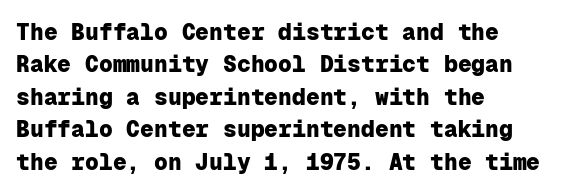
Q: Is the text bold? A: Yes.
Q: Is the text italic (slanted)? A: No, it is upright.
Q: Is the text underlined? A: No.
Q: How is the paragraph aligned? A: Left-aligned.
Q: Is the spacing between letters normal or unusually wide? A: Normal.
Q: Is the spacing between lines tight, normal or loose? A: Normal.
